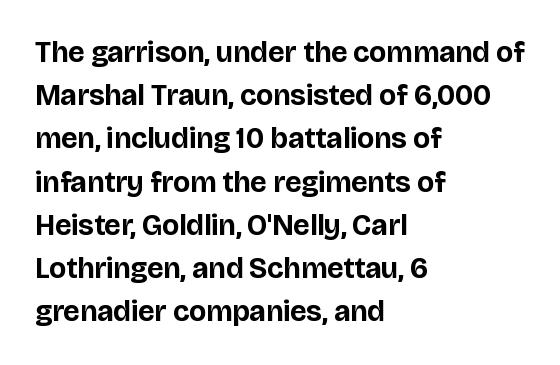
{"serif": "no", "italic": "no", "bold": "yes", "weight": "bold", "width": "normal", "stroke_contrast": "low", "x_height": "large", "monospaced": "no", "underline": "no", "align": "left", "line_spacing": "normal", "line_spacing_ratio": 1.49, "letter_spacing": "normal", "letter_spacing_em": 0.0, "glyph_px": 29}
